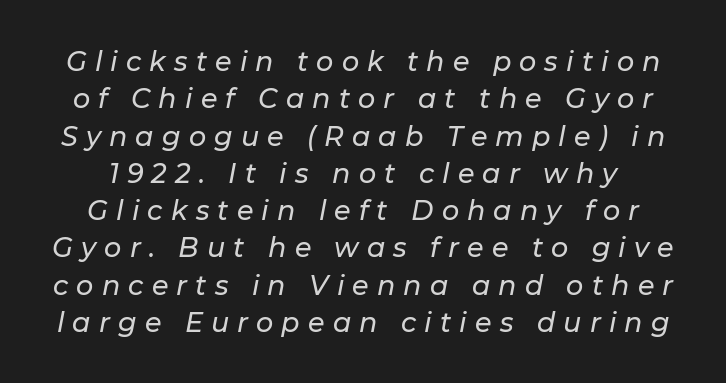
The lines sit at an ordinary, default distance from one another. The space beneath each line is pristine and unruled. If you drew a line through each stem, it would be angled. Observe the wide spacing: letters keep a clear distance from each other.
